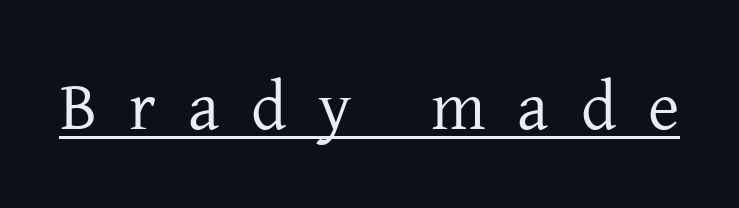
Q: Is the text bold? A: No.
Q: Is the text italic (slanted)? A: No, it is upright.
Q: Is the typeface a serif or a sans-serif typeface? A: Serif.
Q: Is the text underlined? A: Yes.
Q: Is the spacing between letters normal or unusually wide? A: Unusually wide.
Q: Width (condensed, normal, or wide)? A: Normal.
Q: Stroke contrast? A: Low.
Q: x-height? A: Medium.
Q: Monospaced? A: No.
